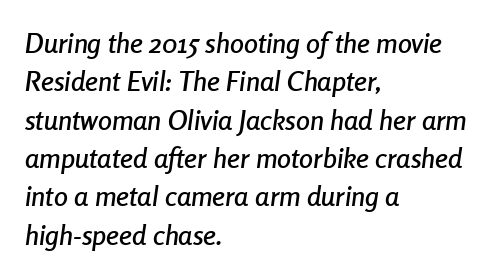
{"italic": "yes", "lean": "right", "slant_degrees": 8, "width": "condensed", "stroke_contrast": "low", "x_height": "medium", "monospaced": "no", "underline": "no", "align": "left", "line_spacing": "normal", "line_spacing_ratio": 1.37, "letter_spacing": "normal", "letter_spacing_em": 0.0, "glyph_px": 28}
